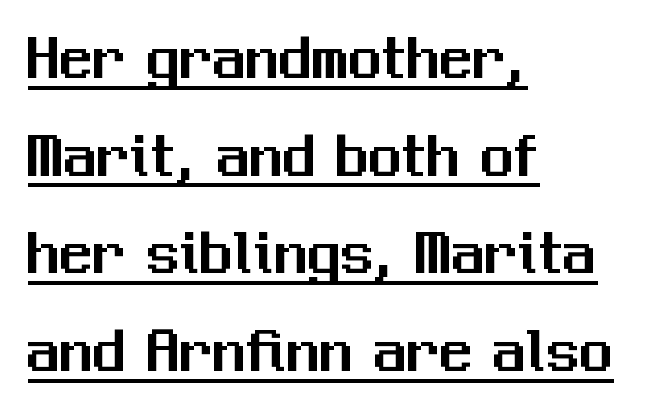
Casual observation: everything's shoved over to the left. Note: no serifs on the glyphs. This sample has the flowing, uneven cadence of proportional lettering. The lettering holds an erect, upright posture throughout.
